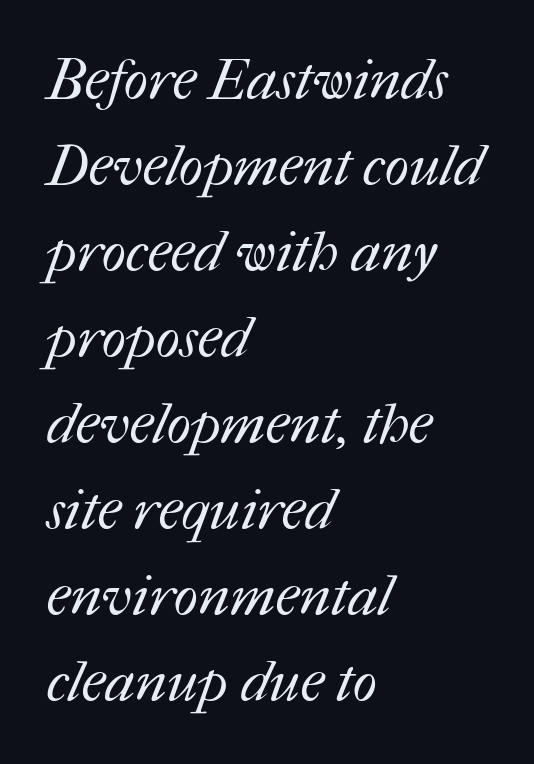
The tracking reads as untouched default to a designer's eye. Regular leading. Summary of weight: not heavy and not bold. Think of a printed novel: that variable character pitch is what you see here. Glance below the letters and you will spot only blank space. Caption: multi-line text, flush left, ragged right.
